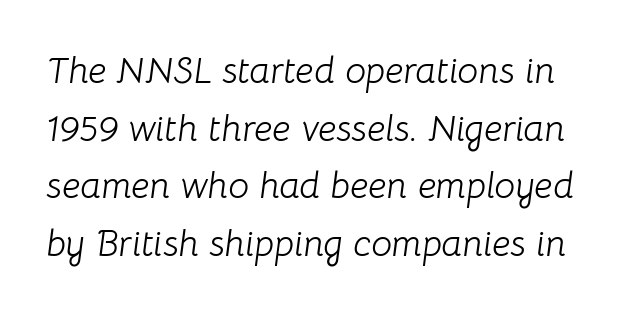
Q: Is the text bold? A: No.
Q: Is the text italic (slanted)? A: Yes, it leans right by about 8 degrees.
Q: Is the text underlined? A: No.
Q: Is the spacing between letters normal or unusually wide? A: Normal.
Q: Is the spacing between lines tight, normal or loose? A: Normal.
Q: Width (condensed, normal, or wide)? A: Normal.
Q: Stroke contrast? A: Low.
Q: x-height? A: Medium.
Q: Monospaced? A: No.
